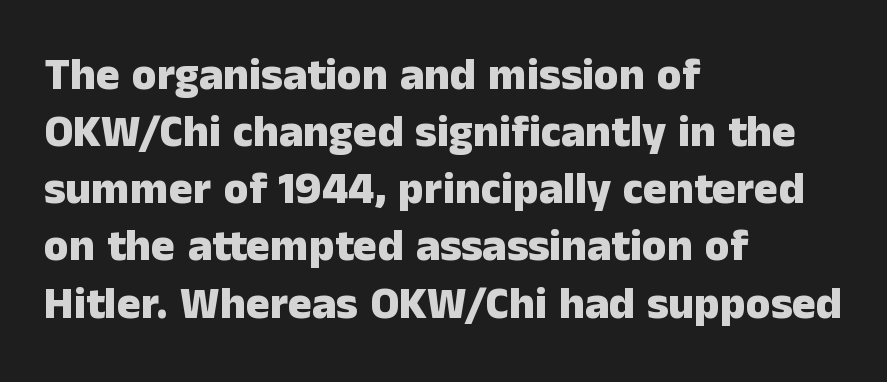
The image shows 45 px heavy sans-serif type, upright; set left-aligned, normal line spacing (1.27x), normal letter spacing, not underlined; low stroke contrast and a medium x-height.
